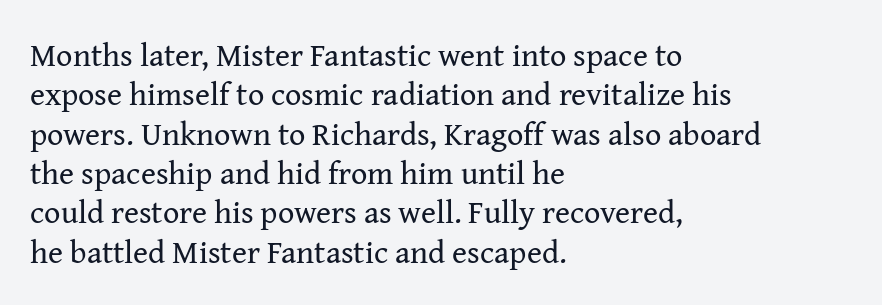
This rendering leaves character spacing at its baseline value. The passage shown is not underscored anywhere. Every character sits straight up, as roman type does. A typesetter would call this proportional, since set widths differ per character.
